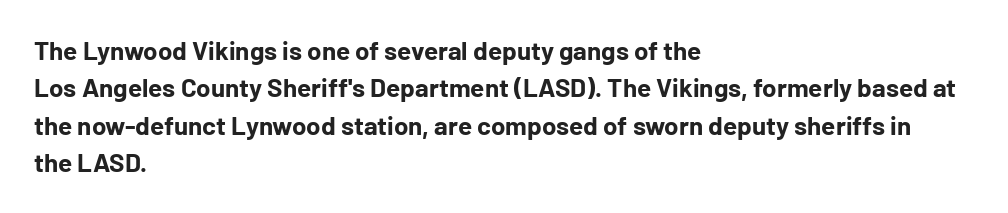
{"italic": "no", "bold": "yes", "underline": "no", "align": "left", "line_spacing": "normal", "line_spacing_ratio": 1.44, "letter_spacing": "normal", "letter_spacing_em": 0.0, "glyph_px": 26}
